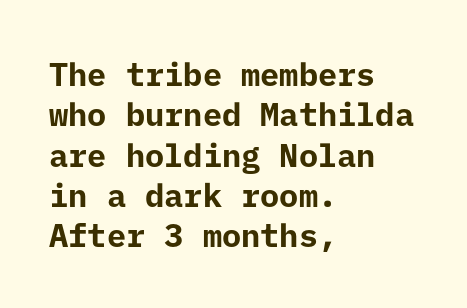
Q: Is the text bold? A: Yes.
Q: Is the text italic (slanted)? A: No, it is upright.
Q: Is the typeface a serif or a sans-serif typeface? A: Sans-serif.
Q: Is the text underlined? A: No.
Q: How is the paragraph aligned? A: Left-aligned.
Q: Is the spacing between letters normal or unusually wide? A: Normal.
Q: Is the spacing between lines tight, normal or loose? A: Normal.
Q: Width (condensed, normal, or wide)? A: Normal.
Q: Stroke contrast? A: Low.
Q: x-height? A: Medium.
